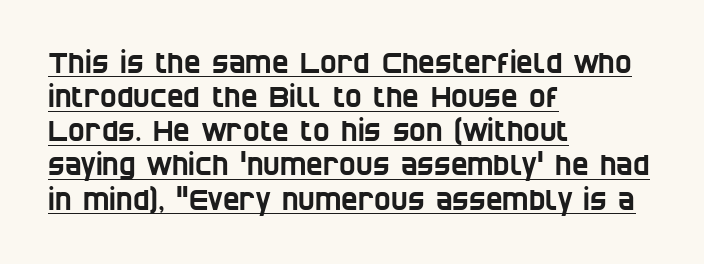
You can see a thin bar hugging the bottom of the glyphs. Honestly, the letter spacing is just normal — you wouldn't notice it. This is sans-serif lettering, the kind often seen on screens and signage. Character widths vary here, with narrow letters taking less room than wide ones. The rag falls on the right side of this text block.
